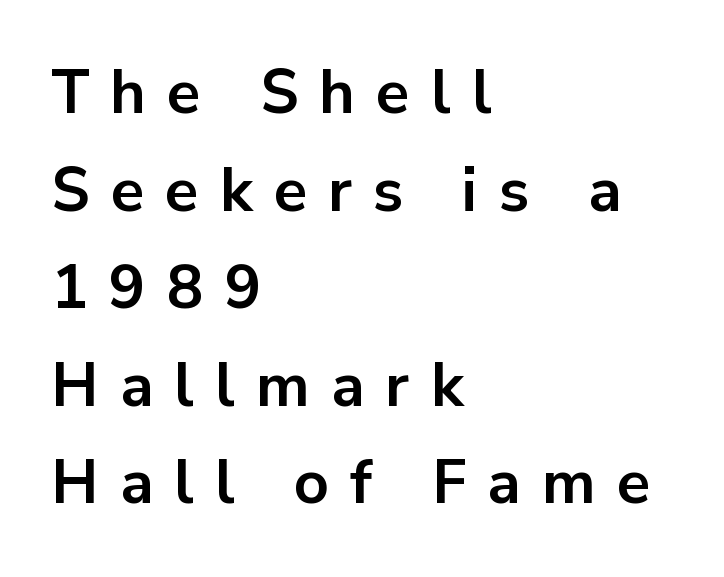
The image shows 61 px bold sans-serif type, upright; set left-aligned, normal line spacing (1.6x), unusually wide letter spacing (+0.35 em), not underlined; low stroke contrast and a medium x-height.
